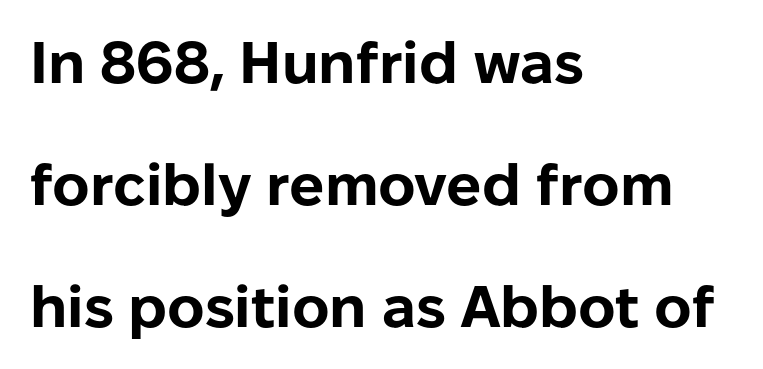
In terms of letterspacing, this is plain default setting. Compared with an ordinary text face, these strokes are far heavier — a full bold. Serif or sans? Sans — the stroke terminals are bare. The strip under each line holds only bare page. These lines are rendered in a variable-pitch font.
